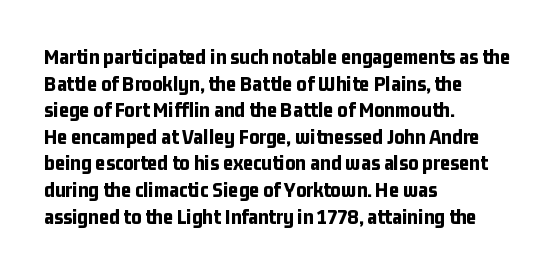
Which margin do the lines hug? The left one — the right edge is uneven. Weight check: bold — yes, fully. Tracking here is standard; glyphs follow each other at the usual distance. Unlike italic type, these characters show no tilt at all. Just letters on the line, the space beneath them empty.
